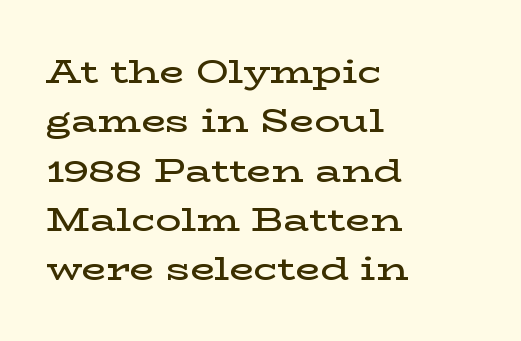
Q: Is the text bold? A: Semi-bold.
Q: Is the text italic (slanted)? A: No, it is upright.
Q: Is the typeface a serif or a sans-serif typeface? A: Serif.
Q: Is the text underlined? A: No.
Q: How is the paragraph aligned? A: Left-aligned.
Q: Is the spacing between letters normal or unusually wide? A: Normal.
Q: Is the spacing between lines tight, normal or loose? A: Normal.
Q: Width (condensed, normal, or wide)? A: Wide.
Q: Stroke contrast? A: Low.
Q: x-height? A: Medium.
Q: Monospaced? A: No.
